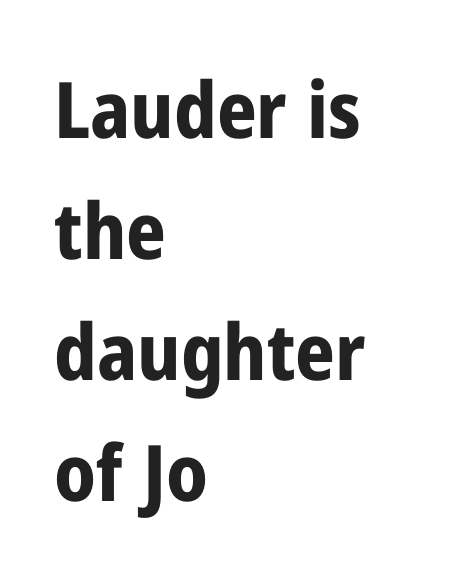
Q: Is the text bold? A: Yes.
Q: Is the text italic (slanted)? A: No, it is upright.
Q: Is the typeface a serif or a sans-serif typeface? A: Sans-serif.
Q: Is the text underlined? A: No.
Q: How is the paragraph aligned? A: Left-aligned.
Q: Is the spacing between letters normal or unusually wide? A: Normal.
Q: Is the spacing between lines tight, normal or loose? A: Normal.
Q: Width (condensed, normal, or wide)? A: Condensed.
Q: Stroke contrast? A: Low.
Q: x-height? A: Medium.
Q: Monospaced? A: No.
